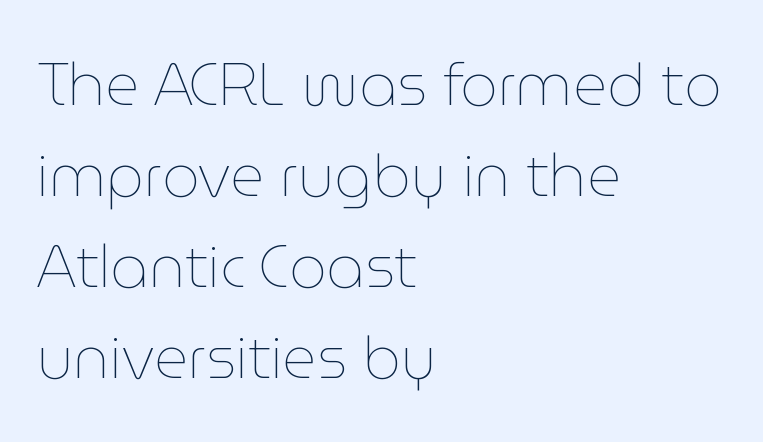
{"italic": "no", "bold": "no", "weight": "thin", "width": "normal", "stroke_contrast": "low", "x_height": "medium", "monospaced": "no", "underline": "no", "align": "left", "line_spacing": "normal", "line_spacing_ratio": 1.54, "letter_spacing": "normal", "letter_spacing_em": 0.0, "glyph_px": 59}
